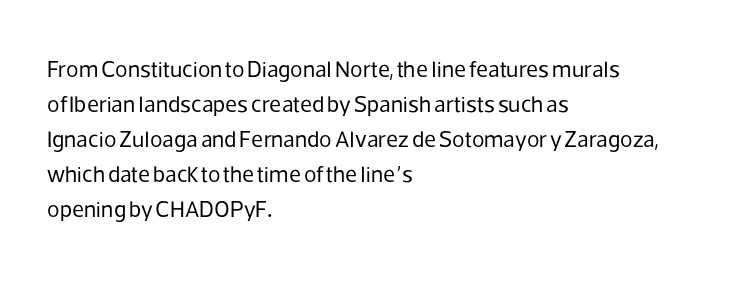
The image shows 23 px text type, upright; set left-aligned, normal line spacing (1.52x), normal letter spacing, not underlined.
